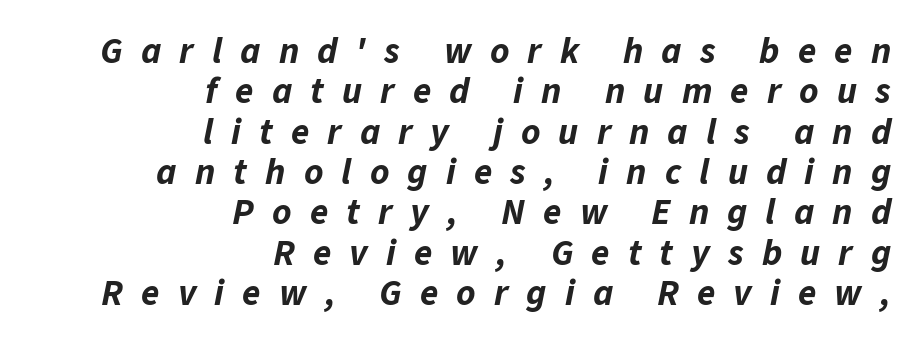
Do the characters align in a grid? No, the font is proportional. On the weight axis this lands at bold, roughly 700. Yep, that's italic — everything's leaning. The typesetter chose a ragged-left arrangement here. The passage shown stacks its lines with hardly any gap. The letterforms stand isolated, each surrounded by extra space.
